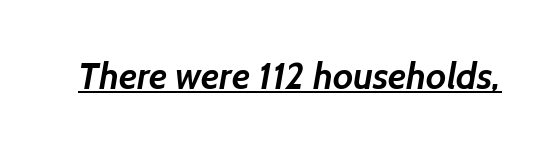
Q: Is the text bold? A: Yes.
Q: Is the typeface a serif or a sans-serif typeface? A: Sans-serif.
Q: Is the text underlined? A: Yes.
Q: Is the spacing between letters normal or unusually wide? A: Normal.
Q: Width (condensed, normal, or wide)? A: Normal.
Q: Stroke contrast? A: Low.
Q: x-height? A: Medium.
Q: Monospaced? A: No.
